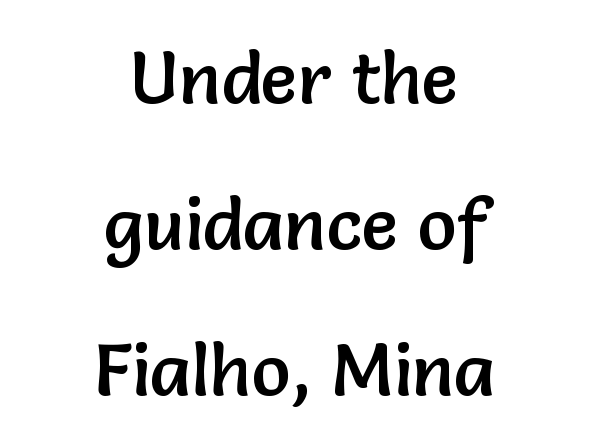
{"serif": "no", "italic": "no", "width": "normal", "stroke_contrast": "low", "x_height": "medium", "monospaced": "no", "underline": "no", "align": "center", "line_spacing": "loose", "line_spacing_ratio": 2.0, "letter_spacing": "normal", "letter_spacing_em": 0.0, "glyph_px": 73}
